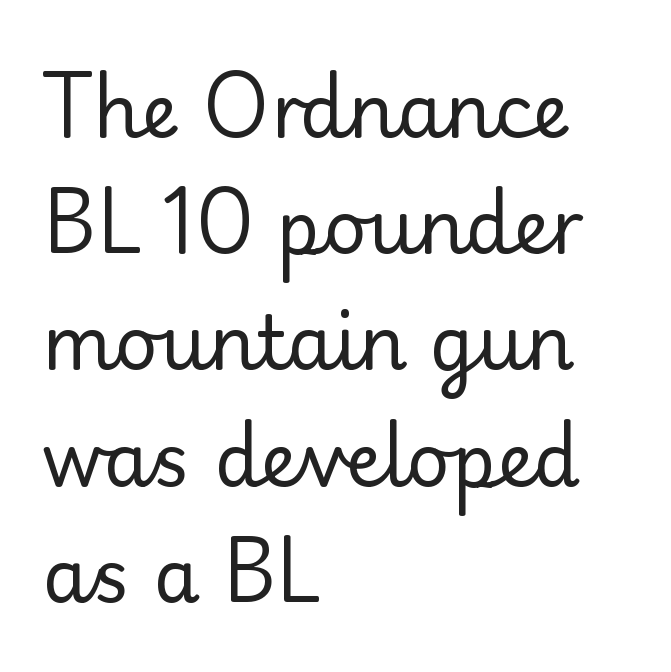
{"serif": "no", "italic": "no", "bold": "no", "weight": "regular", "width": "normal", "stroke_contrast": "low", "x_height": "small", "monospaced": "no", "underline": "no", "align": "left", "line_spacing": "normal", "line_spacing_ratio": 1.57, "letter_spacing": "normal", "letter_spacing_em": 0.0, "glyph_px": 74}
